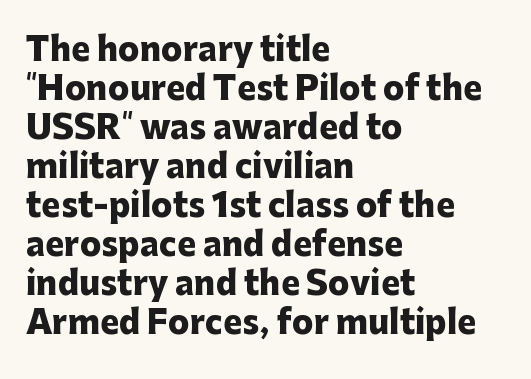
{"serif": "no", "italic": "no", "bold": "yes", "weight": "heavy", "width": "normal", "stroke_contrast": "low", "x_height": "medium", "monospaced": "no", "underline": "no", "align": "left", "line_spacing_ratio": 1.22, "letter_spacing": "normal", "letter_spacing_em": 0.0, "glyph_px": 32}
